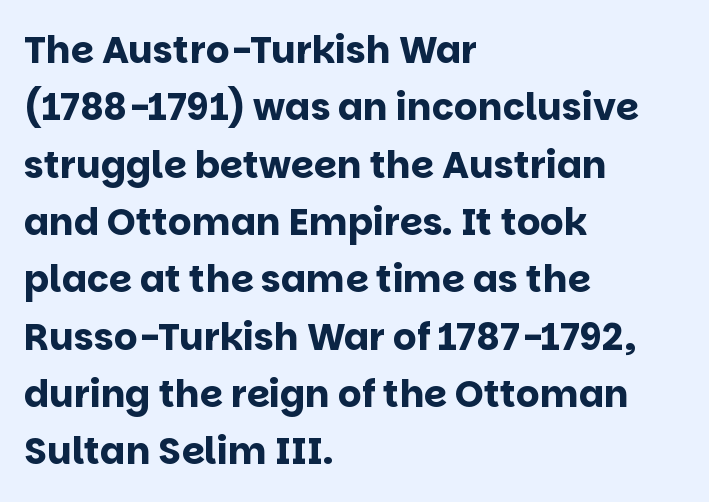
The rendering uses a moderate line-height, typical for paragraphs. The text was rendered using a sans face with plain stroke endings. Do the letters lean? They stand straight. These lines are set flush left with a ragged right edge. What weight is shown? A full bold with thick strokes.
